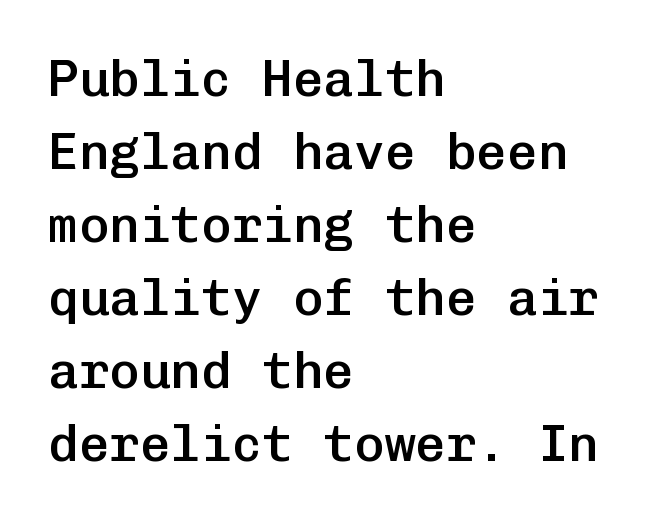
{"serif": "no", "italic": "no", "bold": "semi", "weight": "semibold", "width": "normal", "stroke_contrast": "low", "x_height": "medium", "monospaced": "yes", "underline": "no", "align": "left", "line_spacing": "normal", "line_spacing_ratio": 1.43, "letter_spacing": "normal", "letter_spacing_em": 0.0, "glyph_px": 51}
